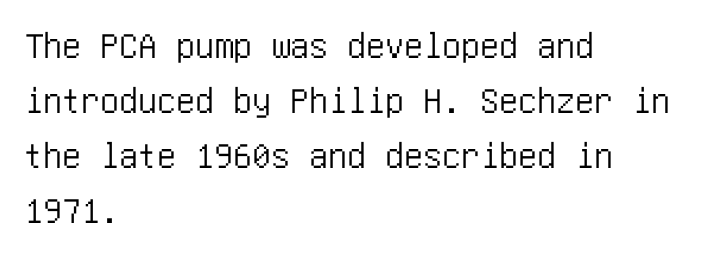
Which margin do the lines hug? The left one — the right edge is uneven. The space beneath each line is pristine and unruled. Line spacing here is normal. These lines are composed in type without serifs. Tracking here is standard; glyphs follow each other at the usual distance. Characters remain perfectly vertical along every line.
